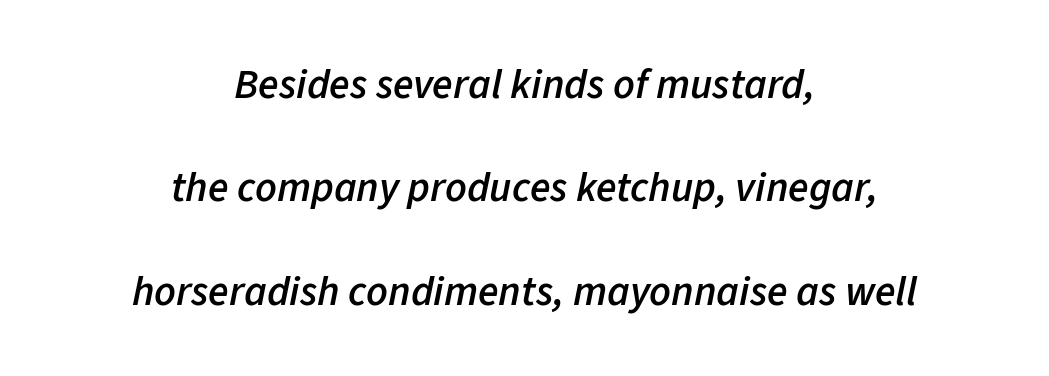
Q: Is the text bold? A: Semi-bold.
Q: Is the text italic (slanted)? A: Yes, it leans right by about 11 degrees.
Q: Is the text underlined? A: No.
Q: How is the paragraph aligned? A: Centered.
Q: Is the spacing between letters normal or unusually wide? A: Normal.
Q: Is the spacing between lines tight, normal or loose? A: Loose.
Q: Width (condensed, normal, or wide)? A: Normal.
Q: Stroke contrast? A: Low.
Q: x-height? A: Medium.
Q: Monospaced? A: No.
